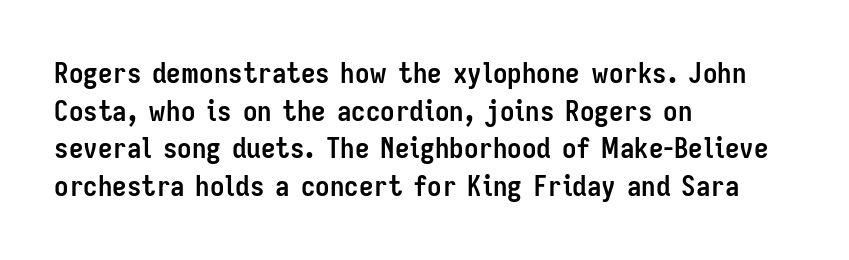
Q: Is the text bold? A: Yes.
Q: Is the text italic (slanted)? A: No, it is upright.
Q: Is the typeface a serif or a sans-serif typeface? A: Sans-serif.
Q: Is the text underlined? A: No.
Q: How is the paragraph aligned? A: Left-aligned.
Q: Is the spacing between letters normal or unusually wide? A: Normal.
Q: Is the spacing between lines tight, normal or loose? A: Normal.
Q: Width (condensed, normal, or wide)? A: Condensed.
Q: Stroke contrast? A: Low.
Q: x-height? A: Medium.
Q: Monospaced? A: No.
